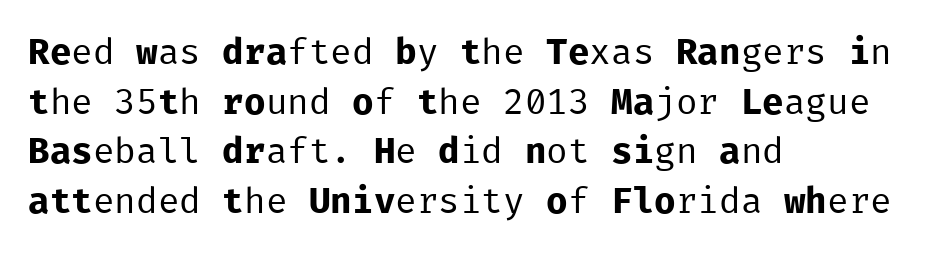
The image shows 36 px regular-weight sans-serif type, upright, monospaced; set left-aligned, normal line spacing (1.38x), normal letter spacing, not underlined; low stroke contrast and a medium x-height.
